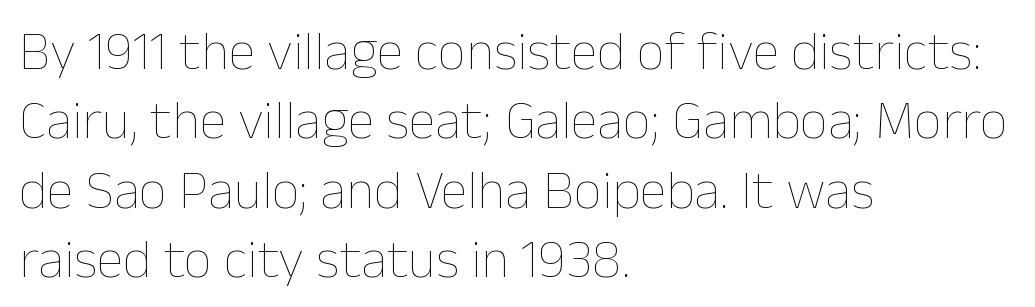
The image shows 55 px thin type, upright; set left-aligned, normal line spacing (1.26x), normal letter spacing, not underlined; low stroke contrast and a medium x-height.
